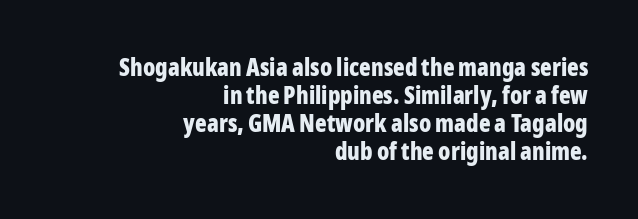
Q: Is the text bold? A: Yes.
Q: Is the text italic (slanted)? A: No, it is upright.
Q: Is the text underlined? A: No.
Q: How is the paragraph aligned? A: Right-aligned.
Q: Is the spacing between letters normal or unusually wide? A: Normal.
